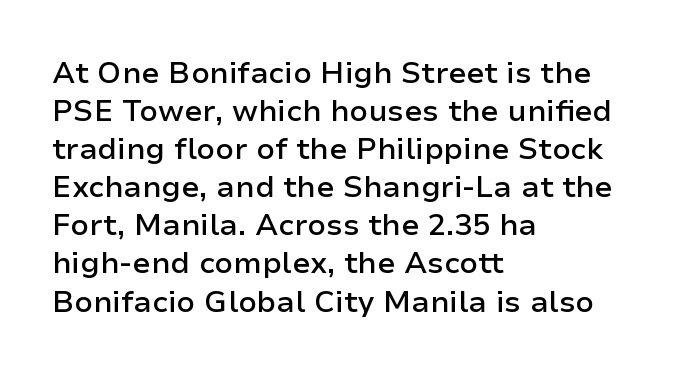
{"serif": "no", "italic": "no", "bold": "semi", "weight": "semibold", "width": "normal", "stroke_contrast": "low", "x_height": "medium", "monospaced": "no", "underline": "no", "align": "left", "line_spacing": "normal", "line_spacing_ratio": 1.27, "letter_spacing": "normal", "letter_spacing_em": 0.0, "glyph_px": 30}
